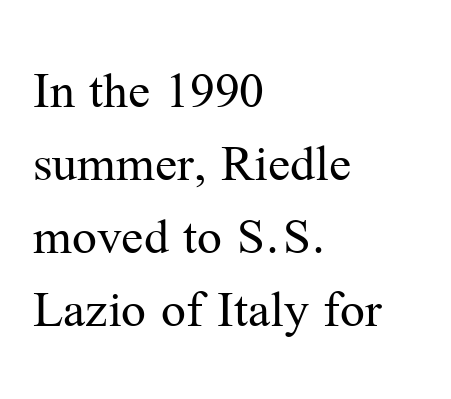
{"serif": "yes", "italic": "no", "bold": "no", "weight": "regular", "width": "normal", "stroke_contrast": "medium", "x_height": "medium", "monospaced": "no", "underline": "no", "align": "left", "line_spacing": "normal", "line_spacing_ratio": 1.33, "letter_spacing": "normal", "letter_spacing_em": 0.0, "glyph_px": 55}
